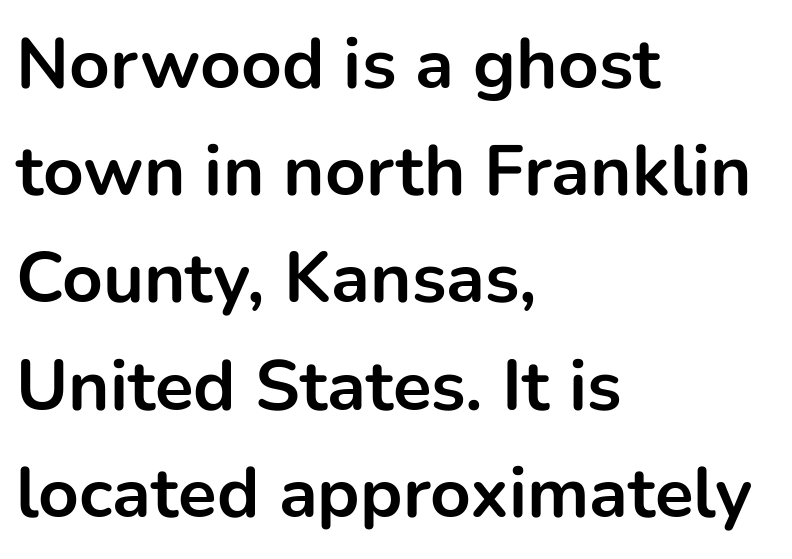
Q: Is the text bold? A: Yes.
Q: Is the text italic (slanted)? A: No, it is upright.
Q: Is the typeface a serif or a sans-serif typeface? A: Sans-serif.
Q: Is the text underlined? A: No.
Q: How is the paragraph aligned? A: Left-aligned.
Q: Is the spacing between letters normal or unusually wide? A: Normal.
Q: Is the spacing between lines tight, normal or loose? A: Normal.
Q: Width (condensed, normal, or wide)? A: Normal.
Q: Stroke contrast? A: Low.
Q: x-height? A: Medium.
Q: Monospaced? A: No.
